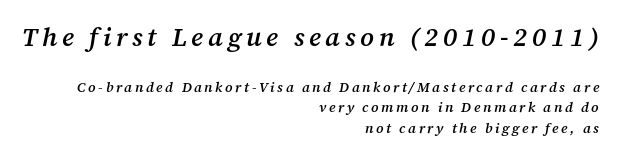
The image shows 26 px text type, italic (leaning right); set right-aligned, normal line spacing (1.44x), not underlined; the first (top) block is 1.86x larger.
